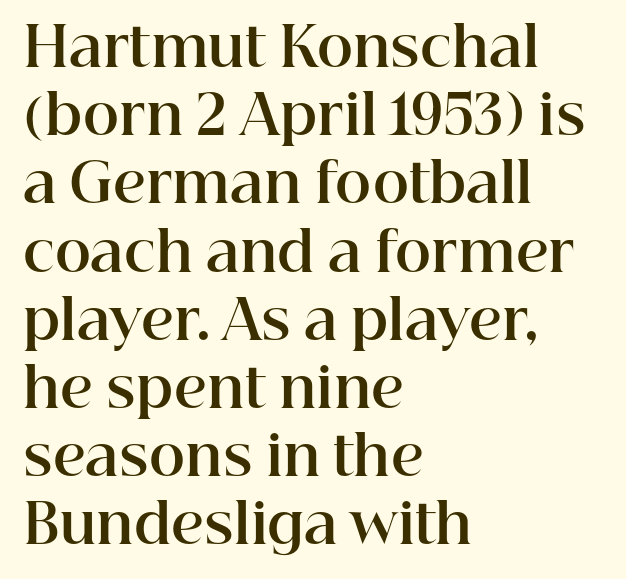
The image shows 55 px bold serif type, upright; set left-aligned, line spacing 1.24x, normal letter spacing, not underlined; high stroke contrast and a medium x-height.
